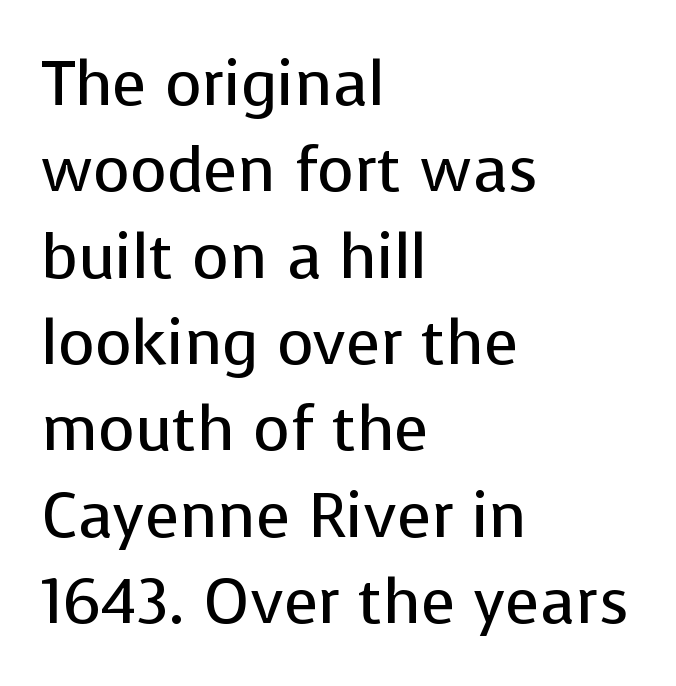
Q: Is the text bold? A: No.
Q: Is the text italic (slanted)? A: No, it is upright.
Q: Is the typeface a serif or a sans-serif typeface? A: Sans-serif.
Q: Is the text underlined? A: No.
Q: How is the paragraph aligned? A: Left-aligned.
Q: Is the spacing between letters normal or unusually wide? A: Normal.
Q: Is the spacing between lines tight, normal or loose? A: Normal.
Q: Width (condensed, normal, or wide)? A: Normal.
Q: Stroke contrast? A: Low.
Q: x-height? A: Medium.
Q: Monospaced? A: No.
